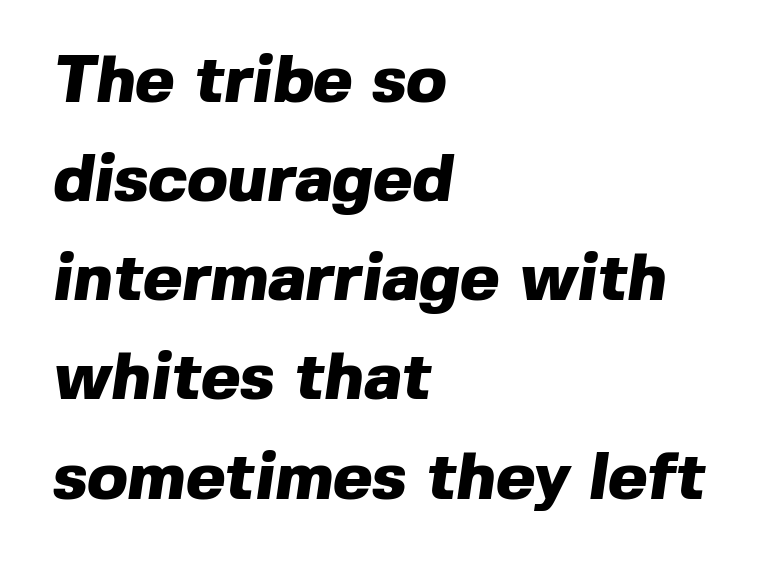
Each letter keeps its own natural width here, so spacing adapts to shape. Typeset ragged right — the left edge is the straight one. Baseline-to-baseline distance is the conventional proportion of letter height. This sample uses plain, unmodified letter spacing. The glyphs are unaccompanied by any horizontal stroke below them. Type style note: lacks serifs.
